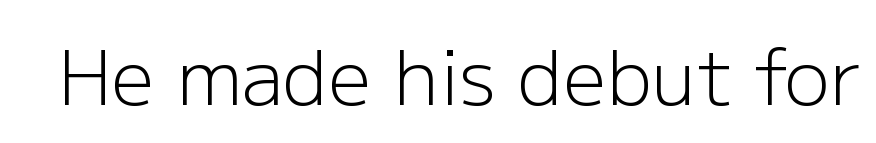
The image shows 76 px light sans-serif type, upright; set normal letter spacing, not underlined; low stroke contrast and a medium x-height.
